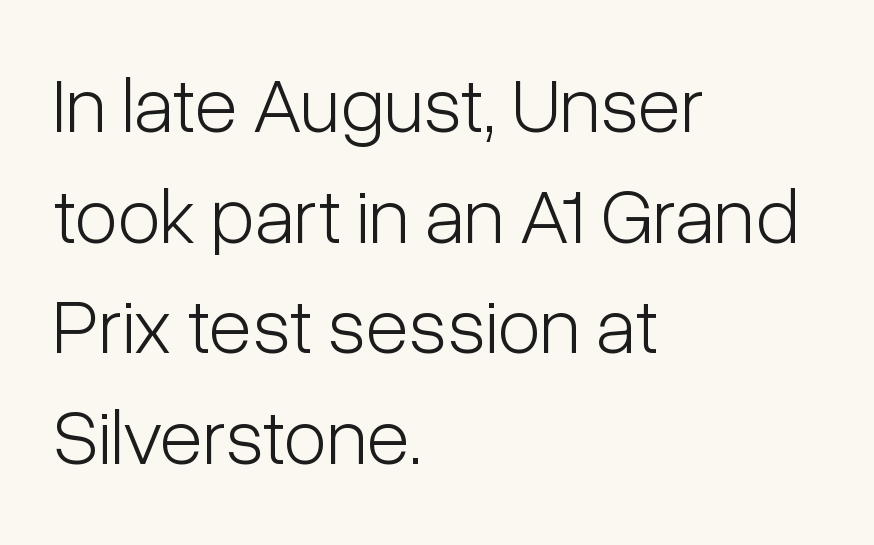
Q: Is the text bold? A: No.
Q: Is the text italic (slanted)? A: No, it is upright.
Q: Is the typeface a serif or a sans-serif typeface? A: Sans-serif.
Q: Is the text underlined? A: No.
Q: How is the paragraph aligned? A: Left-aligned.
Q: Is the spacing between letters normal or unusually wide? A: Normal.
Q: Is the spacing between lines tight, normal or loose? A: Normal.
Q: Width (condensed, normal, or wide)? A: Condensed.
Q: Stroke contrast? A: Low.
Q: x-height? A: Medium.
Q: Monospaced? A: No.
